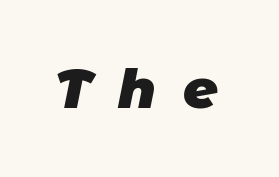
Q: Is the text bold? A: Yes.
Q: Is the typeface a serif or a sans-serif typeface? A: Sans-serif.
Q: Is the text underlined? A: No.
Q: Is the spacing between letters normal or unusually wide? A: Unusually wide.
Q: Width (condensed, normal, or wide)? A: Normal.
Q: Stroke contrast? A: Low.
Q: x-height? A: Large.
Q: Monospaced? A: No.
